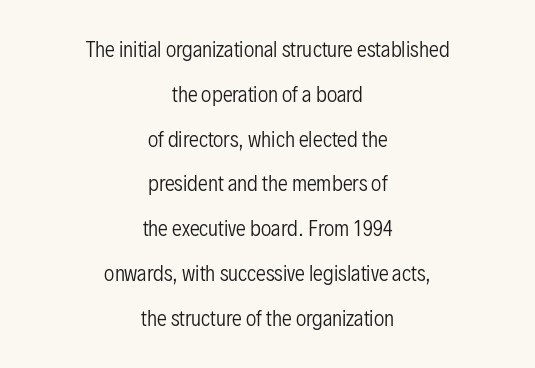
The image shows 20 px text type, upright; set centered, loose line spacing (2.24x), normal letter spacing, not underlined.
